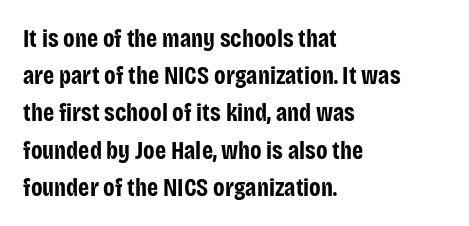
{"italic": "no", "bold": "yes", "underline": "no", "align": "left", "line_spacing": "normal", "line_spacing_ratio": 1.49, "letter_spacing": "normal", "letter_spacing_em": 0.0, "glyph_px": 25}
